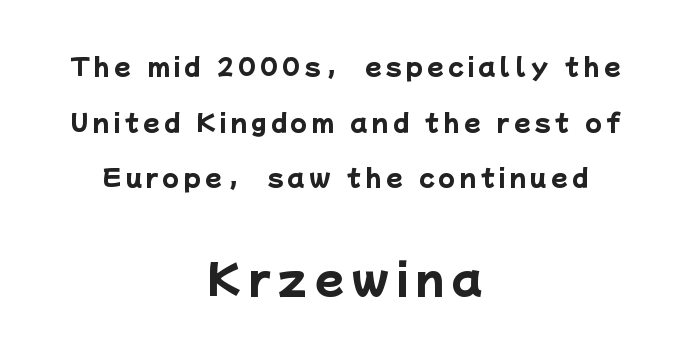
Spacing verdict: proportional, widths tailored to each character. The words here are not underlined. You get the small type first, then a jump to larger type. Leading: increased. The text block is weighted toward neither margin, spreading evenly from the middle.
